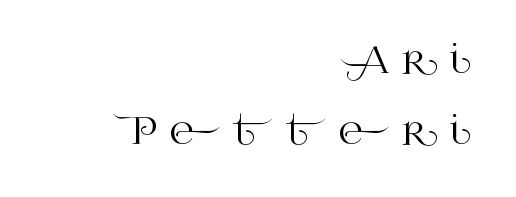
{"serif": "yes", "italic": "no", "width": "normal", "stroke_contrast": "high", "x_height": "large", "monospaced": "no", "underline": "no", "align": "right", "line_spacing": "loose", "line_spacing_ratio": 1.91, "letter_spacing": "wide", "letter_spacing_em": 0.34, "glyph_px": 37}
